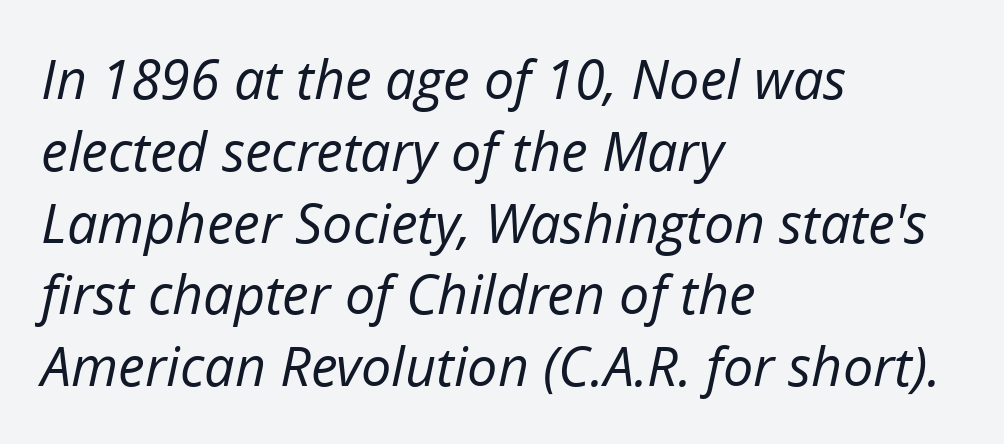
Q: Is the text bold? A: No.
Q: Is the text italic (slanted)? A: Yes, it leans right by about 12 degrees.
Q: Is the text underlined? A: No.
Q: How is the paragraph aligned? A: Left-aligned.
Q: Is the spacing between letters normal or unusually wide? A: Normal.
Q: Is the spacing between lines tight, normal or loose? A: Normal.
Q: Width (condensed, normal, or wide)? A: Normal.
Q: Stroke contrast? A: Low.
Q: x-height? A: Medium.
Q: Monospaced? A: No.
